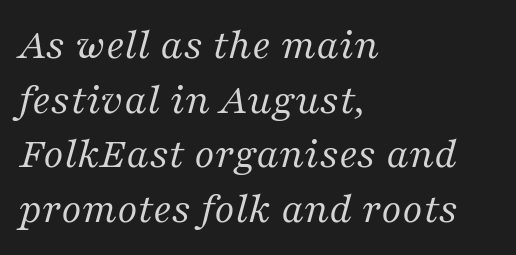
The image shows 44 px regular-weight serif type, italic (leaning right); set left-aligned, line spacing 1.24x, normal letter spacing, not underlined; medium stroke contrast and a medium x-height.
